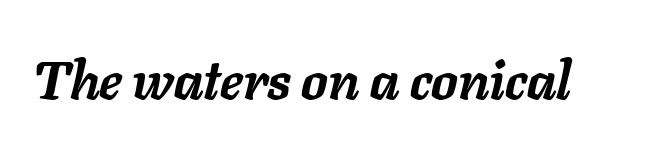
Q: Is the text bold? A: Yes.
Q: Is the text italic (slanted)? A: Yes, it leans right by about 11 degrees.
Q: Is the text underlined? A: No.
Q: Is the spacing between letters normal or unusually wide? A: Normal.
Q: Width (condensed, normal, or wide)? A: Normal.
Q: Stroke contrast? A: Low.
Q: x-height? A: Medium.
Q: Monospaced? A: No.
